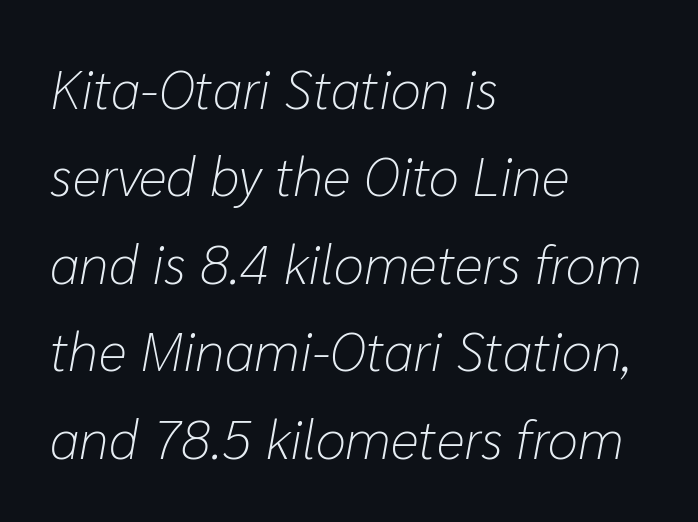
The image shows 55 px light type, italic (leaning right); set left-aligned, normal line spacing (1.59x), normal letter spacing, not underlined; low stroke contrast and a medium x-height.
